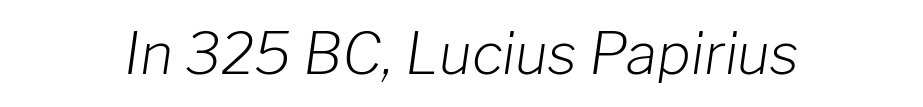
{"italic": "yes", "lean": "right", "slant_degrees": 8, "bold": "no", "weight": "light", "width": "normal", "stroke_contrast": "low", "x_height": "medium", "monospaced": "no", "underline": "no", "letter_spacing": "normal", "letter_spacing_em": 0.0, "glyph_px": 57}
